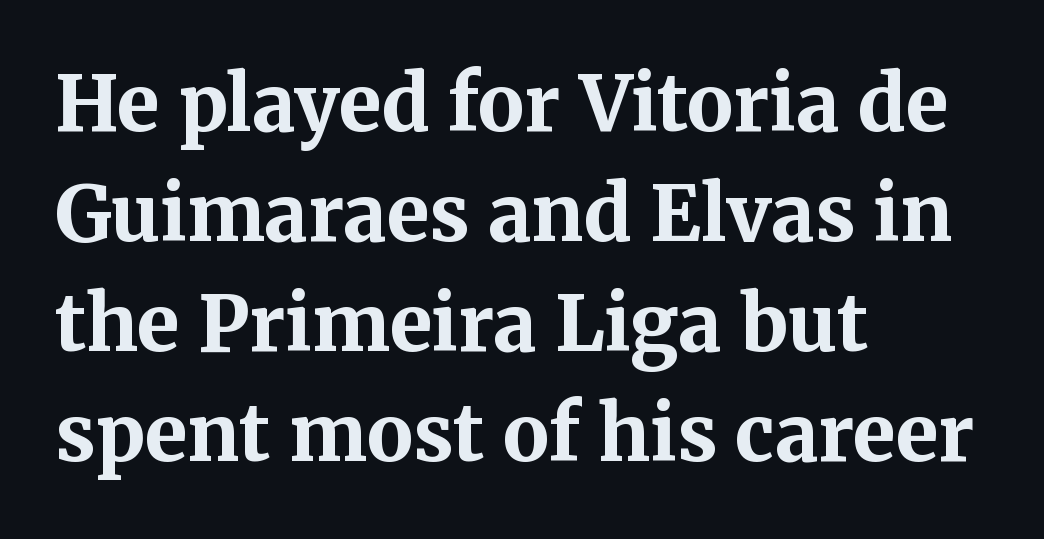
{"serif": "yes", "italic": "no", "bold": "yes", "weight": "bold", "width": "normal", "stroke_contrast": "medium", "x_height": "medium", "monospaced": "no", "underline": "no", "align": "left", "line_spacing": "normal", "line_spacing_ratio": 1.43, "letter_spacing": "normal", "letter_spacing_em": 0.0, "glyph_px": 77}
